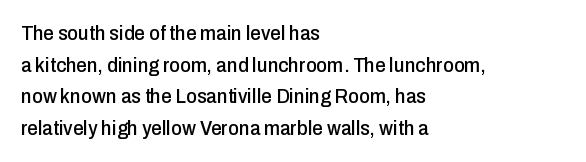
Has an underline been added? It has not. Do the letters lean? They stand straight. Notice how descenders clear the ascenders below comfortably — that's standard leading. The line texture is even and compact thanks to regular tracking.
